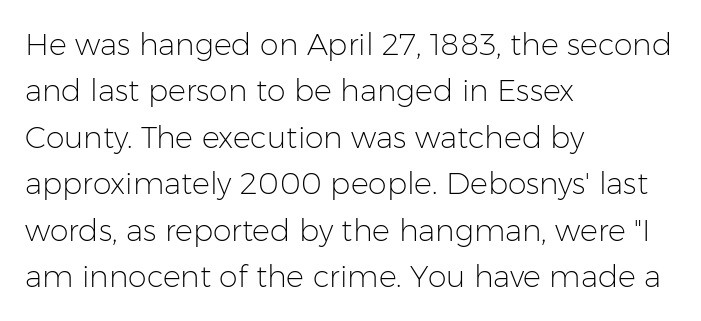
{"serif": "no", "italic": "no", "bold": "no", "weight": "light", "width": "normal", "stroke_contrast": "low", "x_height": "medium", "monospaced": "no", "underline": "no", "align": "left", "line_spacing": "normal", "line_spacing_ratio": 1.55, "letter_spacing": "normal", "letter_spacing_em": 0.0, "glyph_px": 30}
